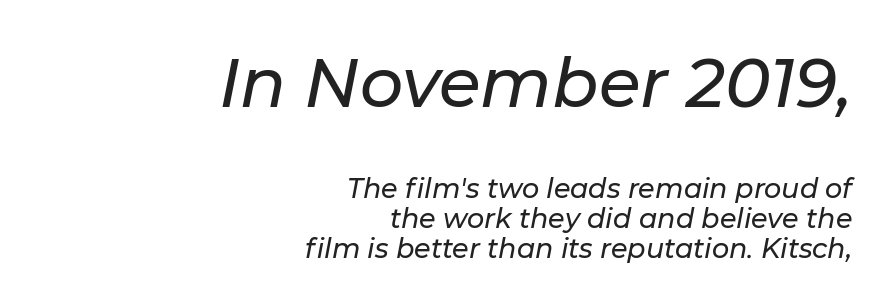
Here the glyphs are tracked normally, forming tight word shapes. Summary of vertical rhythm: compact, with narrow interline spacing. Casual observation: everything's shoved over to the right. Looking at the ascenders, they clearly lean.
